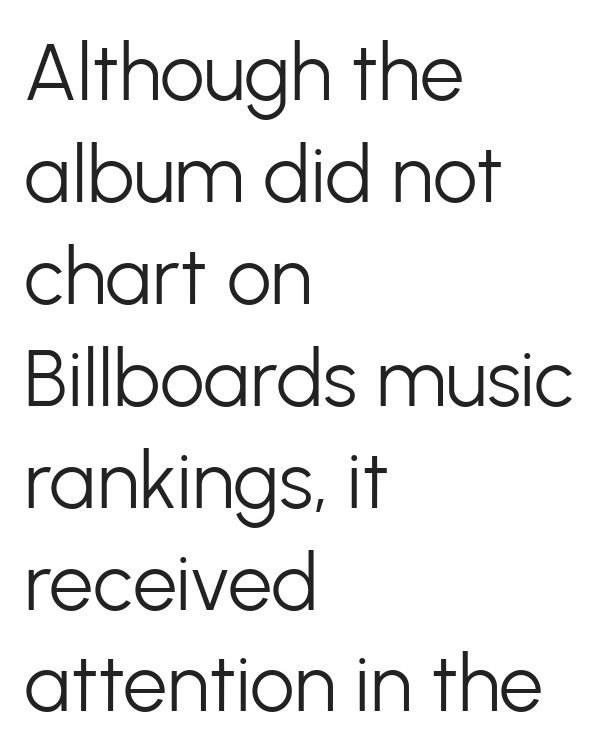
{"serif": "no", "italic": "no", "bold": "no", "weight": "light", "width": "normal", "stroke_contrast": "low", "x_height": "medium", "monospaced": "no", "underline": "no", "align": "left", "line_spacing": "normal", "line_spacing_ratio": 1.29, "letter_spacing": "normal", "letter_spacing_em": 0.0, "glyph_px": 79}
